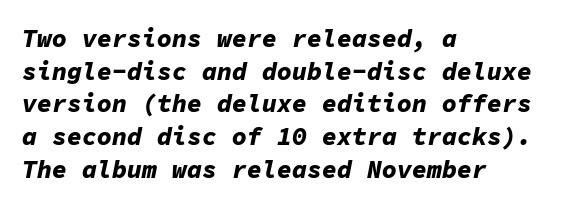
The image shows 25 px bold type, italic (leaning right); set left-aligned, normal line spacing (1.31x), normal letter spacing, not underlined.
